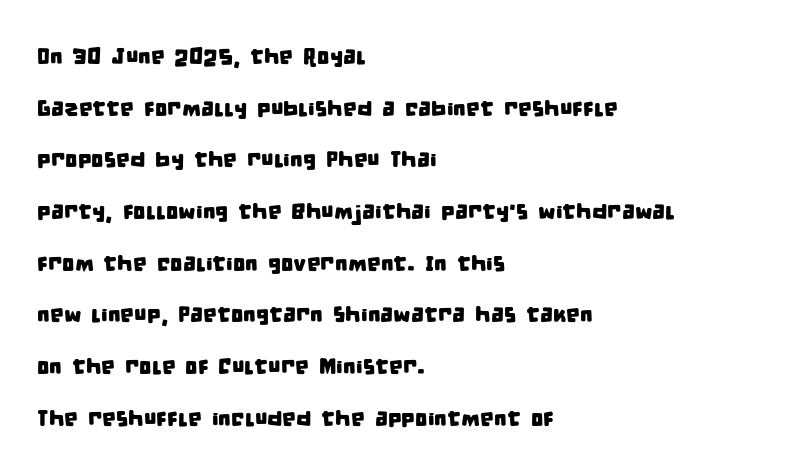
These lines keep a tight, regular rhythm from letter to letter. Airy leading. A student would call this left alignment; a typographer would say flush left, rag right. The gap between lines stays unmarked.
